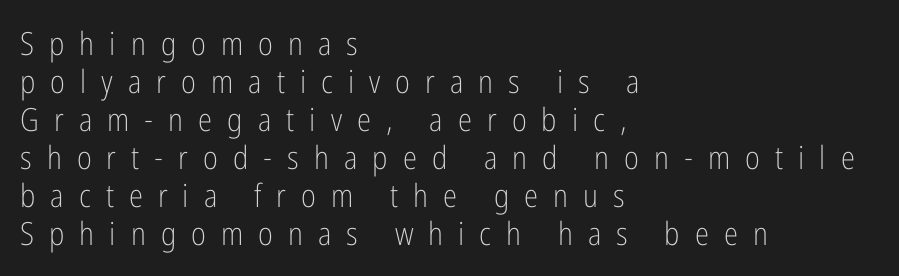
The image shows 32 px light, condensed sans-serif type, upright; set left-aligned, line spacing 1.19x, unusually wide letter spacing (+0.47 em), not underlined; low stroke contrast and a medium x-height.
